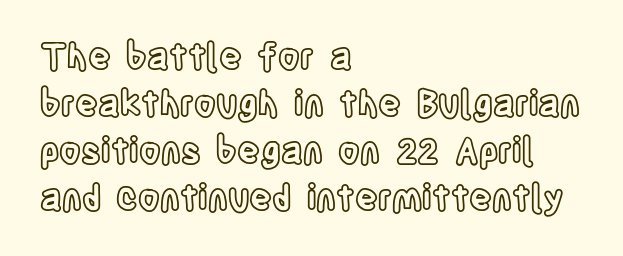
{"italic": "no", "width": "condensed", "x_height": "large", "monospaced": "no", "underline": "no", "align": "left", "line_spacing": "normal", "line_spacing_ratio": 1.34, "letter_spacing": "normal", "letter_spacing_em": 0.0, "glyph_px": 35}
